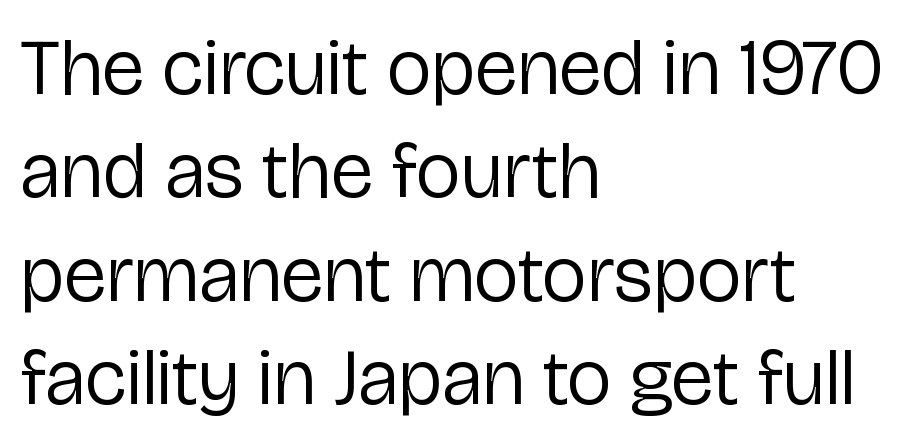
Q: Is the text bold? A: No.
Q: Is the text italic (slanted)? A: No, it is upright.
Q: Is the typeface a serif or a sans-serif typeface? A: Sans-serif.
Q: Is the text underlined? A: No.
Q: How is the paragraph aligned? A: Left-aligned.
Q: Is the spacing between letters normal or unusually wide? A: Normal.
Q: Is the spacing between lines tight, normal or loose? A: Normal.
Q: Width (condensed, normal, or wide)? A: Normal.
Q: Stroke contrast? A: Low.
Q: x-height? A: Medium.
Q: Monospaced? A: No.
